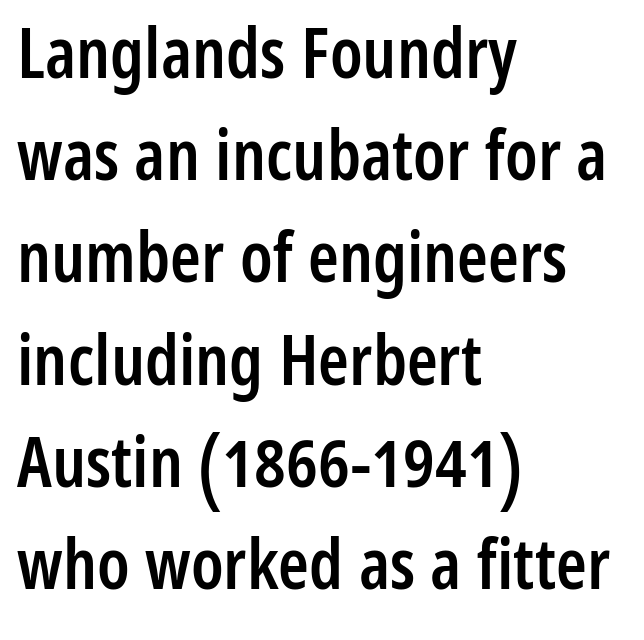
{"serif": "no", "italic": "no", "bold": "semi", "weight": "semibold", "width": "condensed", "stroke_contrast": "low", "x_height": "medium", "monospaced": "no", "underline": "no", "align": "left", "line_spacing": "normal", "line_spacing_ratio": 1.46, "letter_spacing": "normal", "letter_spacing_em": 0.0, "glyph_px": 70}
